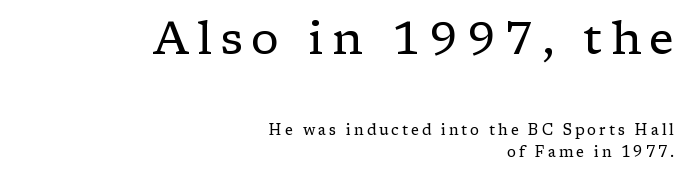
Q: Is the text bold? A: No.
Q: Is the text italic (slanted)? A: No, it is upright.
Q: Is the typeface a serif or a sans-serif typeface? A: Serif.
Q: Is the text underlined? A: No.
Q: How is the paragraph aligned? A: Right-aligned.
Q: Is the spacing between lines tight, normal or loose? A: Normal.
Q: Which block of text is set in a larger size, the first (top) or the second (bottom)? A: The first (top) one.
Q: Width (condensed, normal, or wide)? A: Normal.
Q: Stroke contrast? A: Low.
Q: x-height? A: Medium.
Q: Monospaced? A: No.
